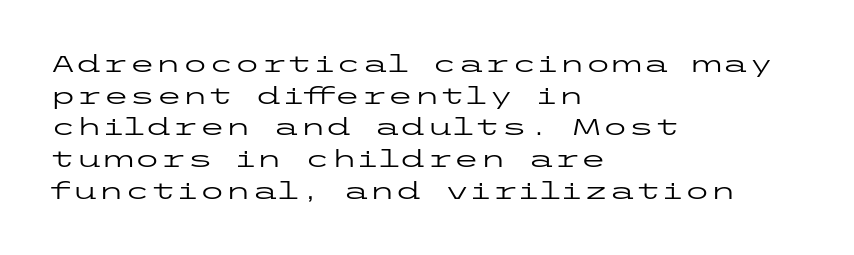
{"italic": "no", "bold": "no", "underline": "no", "align": "left", "line_spacing": "normal", "line_spacing_ratio": 1.32, "letter_spacing": "normal", "letter_spacing_em": 0.0, "glyph_px": 24}
